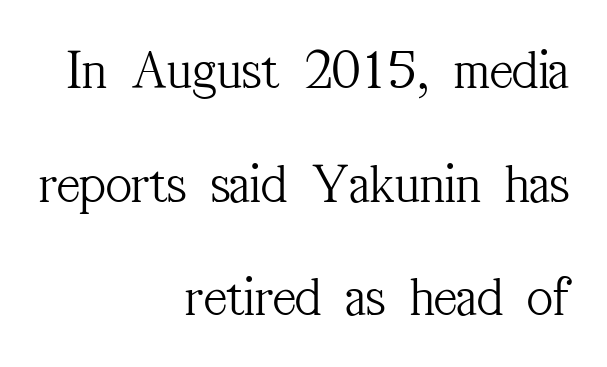
The image shows 56 px light, condensed serif type, upright; set right-aligned, loose line spacing (2.03x), normal letter spacing, not underlined; medium stroke contrast and a medium x-height.
